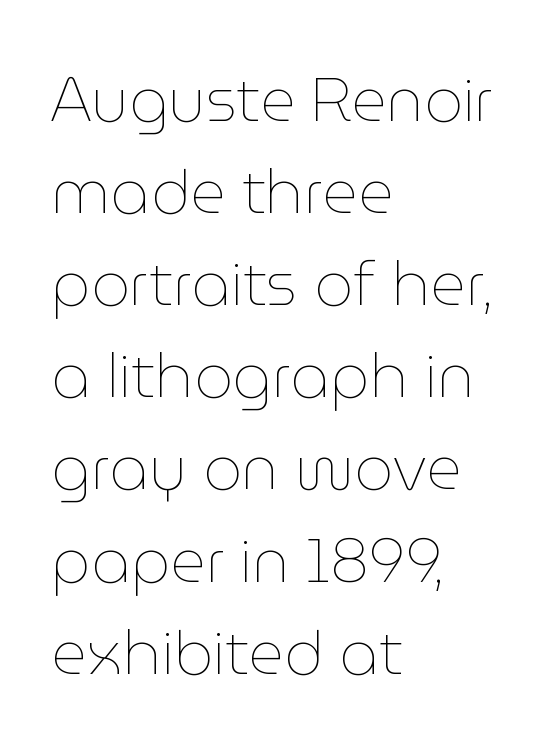
Q: Is the text bold? A: No.
Q: Is the text italic (slanted)? A: No, it is upright.
Q: Is the text underlined? A: No.
Q: How is the paragraph aligned? A: Left-aligned.
Q: Is the spacing between letters normal or unusually wide? A: Normal.
Q: Is the spacing between lines tight, normal or loose? A: Normal.
Q: Width (condensed, normal, or wide)? A: Normal.
Q: Stroke contrast? A: Low.
Q: x-height? A: Medium.
Q: Monospaced? A: No.
